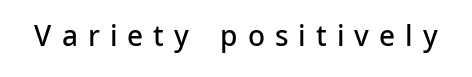
Inter-character spacing is expanded well beyond the font's built-in metrics. These lines are composed in type without serifs. Italic: no, the glyphs are upright roman. The passage shown is typed in a proportional face where columns would drift. The string is rendered with underlining switched off. The letters are semibold — heavier than regular but short of a full bold.
